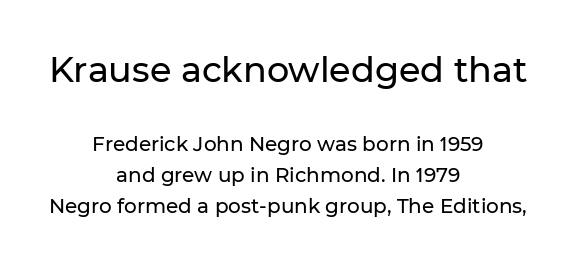
{"serif": "no", "italic": "no", "width": "normal", "stroke_contrast": "low", "x_height": "medium", "monospaced": "no", "underline": "no", "align": "center", "line_spacing": "normal", "line_spacing_ratio": 1.56, "letter_spacing": "normal", "letter_spacing_em": 0.0, "larger_block": "first", "size_ratio": 1.75, "glyph_px": 35}
